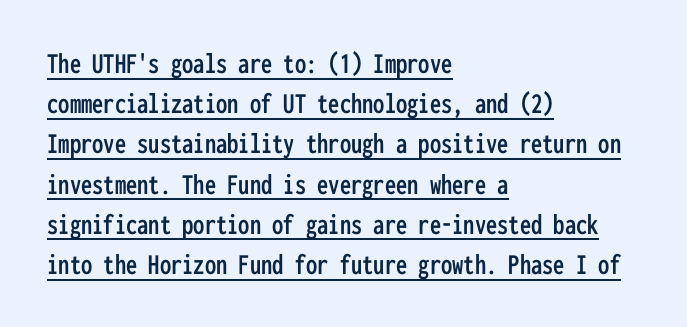
Descenders here cross a horizontal rule under the line. Compared with a centered layout, this one pins lines to the left instead. The text was rendered using a sans face with plain stroke endings. The lettering holds an erect, upright posture throughout. Looks like terminal output: every glyph gets an equal slot. Successive baselines arrive at the customary interval.
